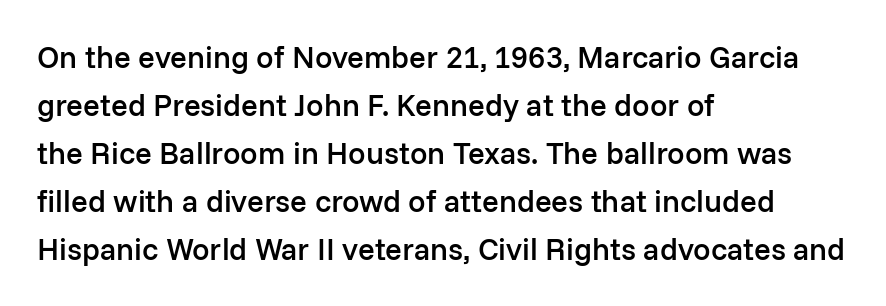
The image shows 31 px semibold sans-serif type, upright; set left-aligned, normal line spacing (1.55x), normal letter spacing, not underlined; low stroke contrast and a medium x-height.
